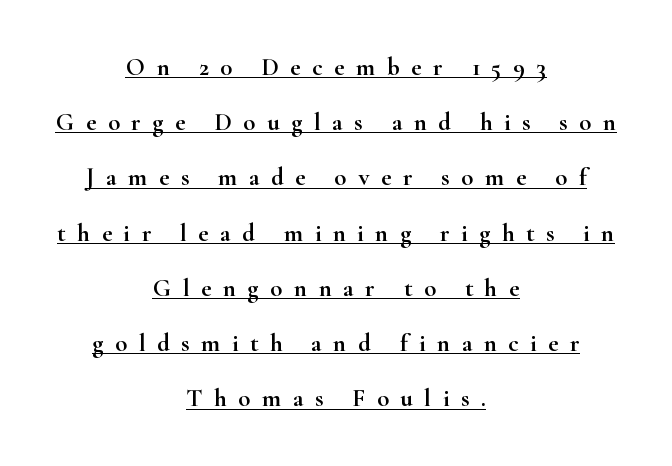
Q: Is the text italic (slanted)? A: No, it is upright.
Q: Is the text underlined? A: Yes.
Q: How is the paragraph aligned? A: Centered.
Q: Is the spacing between letters normal or unusually wide? A: Unusually wide.
Q: Is the spacing between lines tight, normal or loose? A: Loose.
